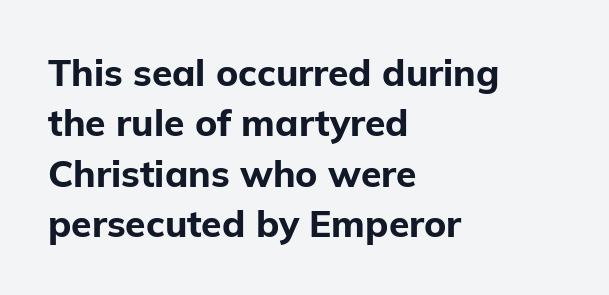
Q: Is the text bold? A: Yes.
Q: Is the text italic (slanted)? A: No, it is upright.
Q: Is the typeface a serif or a sans-serif typeface? A: Sans-serif.
Q: Is the text underlined? A: No.
Q: How is the paragraph aligned? A: Left-aligned.
Q: Is the spacing between letters normal or unusually wide? A: Normal.
Q: Is the spacing between lines tight, normal or loose? A: Normal.
Q: Width (condensed, normal, or wide)? A: Normal.
Q: Stroke contrast? A: Low.
Q: x-height? A: Medium.
Q: Monospaced? A: No.
